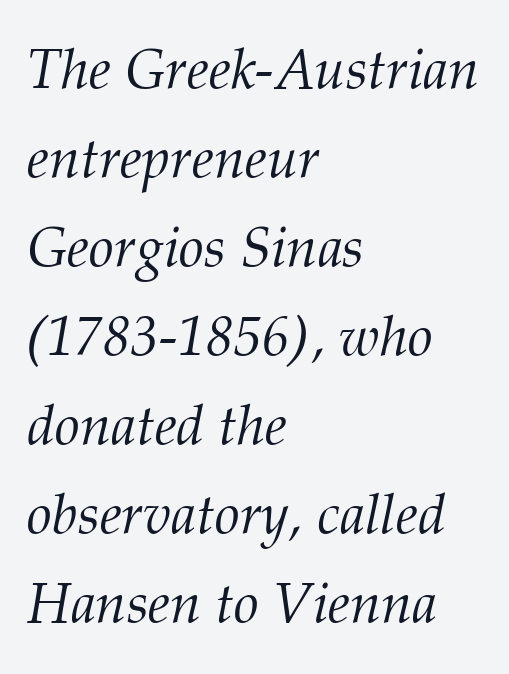
The image shows 56 px light serif type, italic (leaning right); set left-aligned, normal line spacing (1.59x), normal letter spacing, not underlined; medium stroke contrast and a medium x-height.
